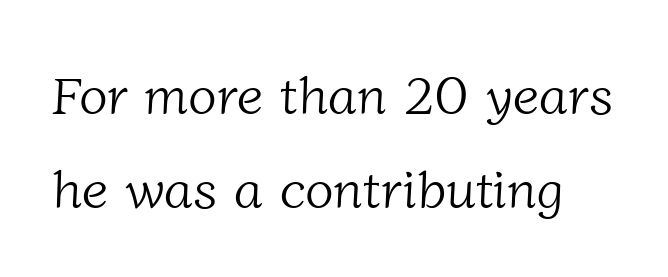
Compared with typical body copy, the letter spacing here is the same. Note the varied advance widths — an 'i' is clearly narrower than an 'm'. Think standard paragraph weight, or any step lighter than that. Underlining? Definitely not there. This sample uses a serif face.
